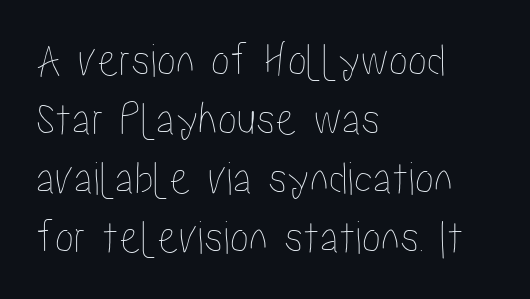
{"italic": "no", "width": "condensed", "stroke_contrast": "low", "x_height": "medium", "monospaced": "no", "underline": "no", "align": "left", "line_spacing_ratio": 1.23, "letter_spacing": "normal", "letter_spacing_em": 0.0, "glyph_px": 48}
